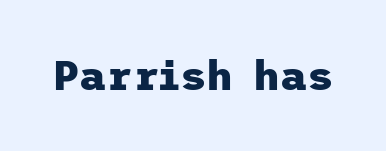
{"serif": "no", "italic": "no", "bold": "yes", "weight": "heavy", "width": "normal", "stroke_contrast": "low", "x_height": "medium", "underline": "no", "letter_spacing": "normal", "letter_spacing_em": 0.0, "glyph_px": 41}
